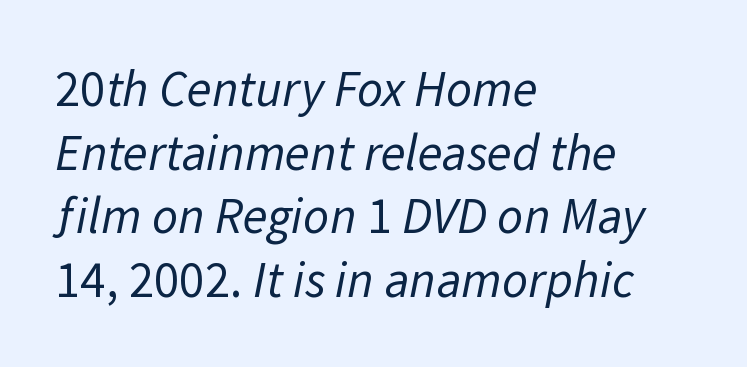
These lines are rendered in a variable-pitch font. Is there much room between lines? A standard amount, neither cramped nor airy. The font is comparable to plain body text, perhaps lighter. Between one letter and the next there's only the usual sliver of space. A typesetter would label this face a sans. Each row of text sits above clean, open space.
